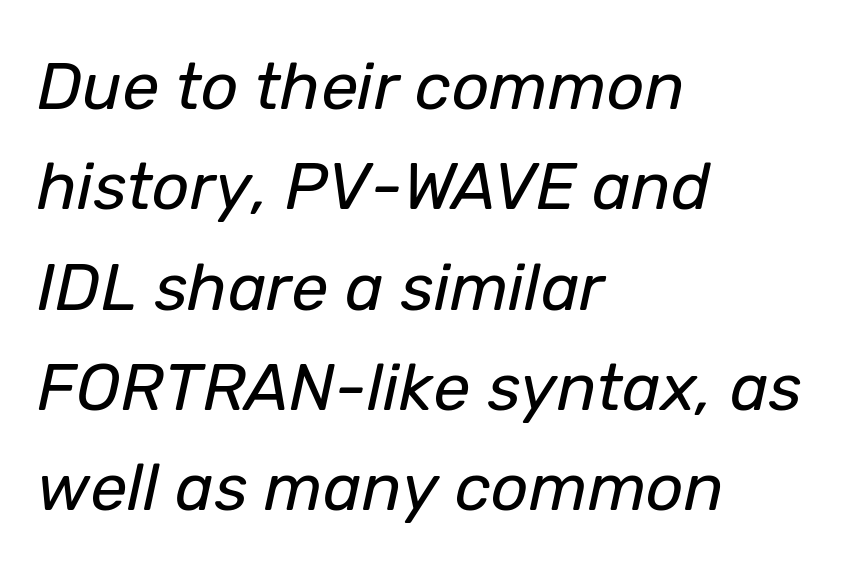
The image shows 66 px regular-weight type, italic (leaning right); set left-aligned, normal line spacing (1.52x), normal letter spacing, not underlined; low stroke contrast and a medium x-height.
